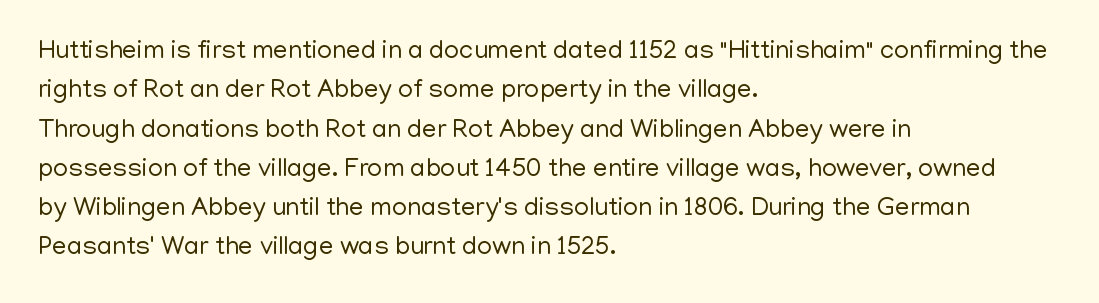
Q: Is the text bold? A: No.
Q: Is the text italic (slanted)? A: No, it is upright.
Q: Is the text underlined? A: No.
Q: How is the paragraph aligned? A: Left-aligned.
Q: Is the spacing between letters normal or unusually wide? A: Normal.
Q: Is the spacing between lines tight, normal or loose? A: Normal.
